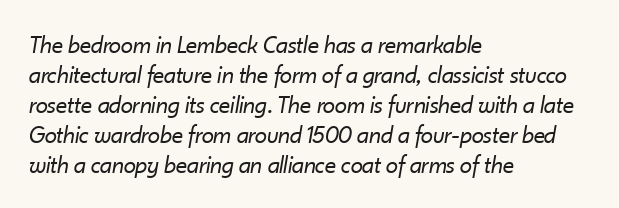
The image shows 25 px text type, italic (leaning right); set left-aligned, line spacing 1.2x, normal letter spacing, not underlined.
